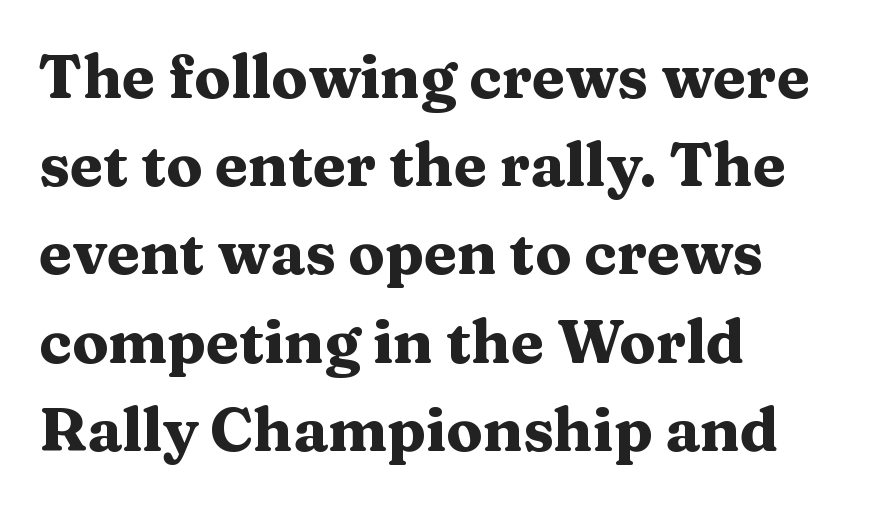
{"serif": "yes", "italic": "no", "bold": "yes", "weight": "heavy", "width": "wide", "stroke_contrast": "medium", "x_height": "medium", "monospaced": "no", "underline": "no", "align": "left", "line_spacing": "normal", "line_spacing_ratio": 1.47, "letter_spacing": "normal", "letter_spacing_em": 0.0, "glyph_px": 60}
